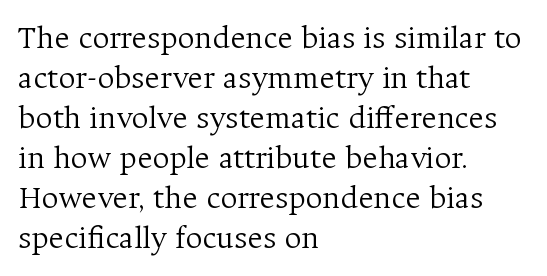
{"serif": "yes", "italic": "no", "bold": "no", "weight": "light", "width": "normal", "stroke_contrast": "medium", "x_height": "medium", "monospaced": "no", "underline": "no", "align": "left", "line_spacing_ratio": 1.21, "letter_spacing": "normal", "letter_spacing_em": 0.0, "glyph_px": 33}
